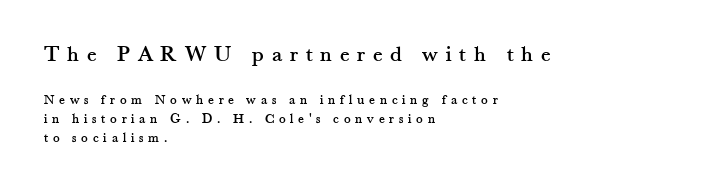
Q: Is the text italic (slanted)? A: No, it is upright.
Q: Is the text underlined? A: No.
Q: How is the paragraph aligned? A: Left-aligned.
Q: Is the spacing between letters normal or unusually wide? A: Unusually wide.
Q: Is the spacing between lines tight, normal or loose? A: Normal.
Q: Which block of text is set in a larger size, the first (top) or the second (bottom)? A: The first (top) one.
